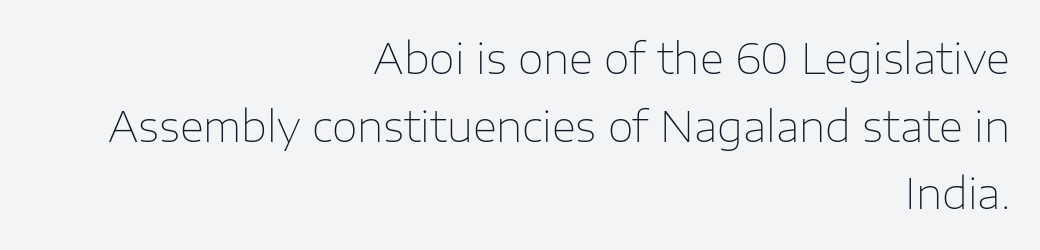
The setting favours the right margin, as signatures and pull-quotes sometimes do. Between one letter and the next there's only the usual sliver of space. Compared with typical paragraphs, the rows here are spaced about the same. Proportional: the letters do not fall into vertical columns.
